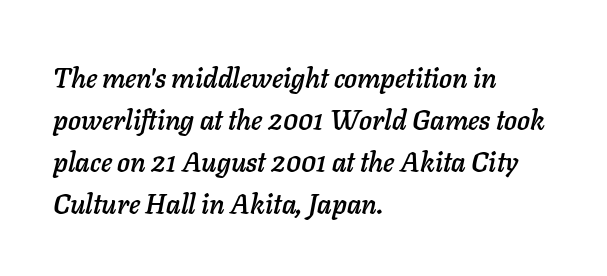
The image shows 27 px text type, italic (leaning right); set left-aligned, normal line spacing (1.55x), normal letter spacing, not underlined.
